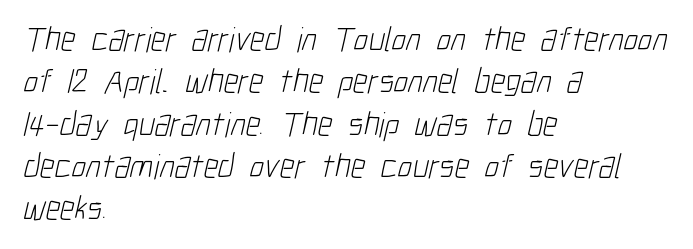
The image shows 35 px light, condensed sans-serif type; set left-aligned, line spacing 1.21x, normal letter spacing, not underlined; low stroke contrast and a medium x-height.
